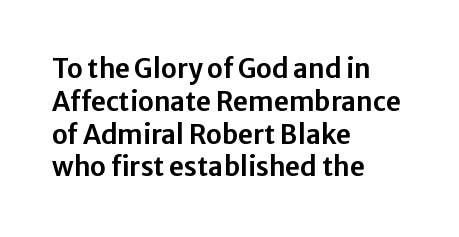
The image shows 26 px text type, upright; set left-aligned, normal line spacing (1.26x), normal letter spacing, not underlined.
